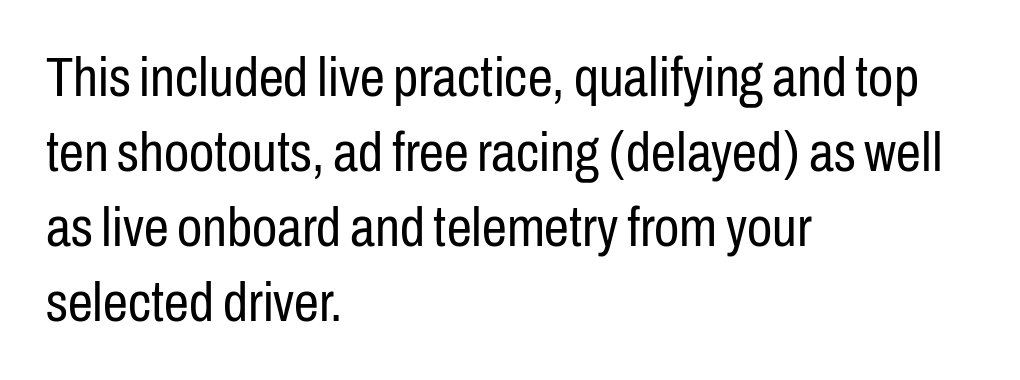
The image shows 56 px regular-weight, condensed sans-serif type, upright; set left-aligned, normal line spacing (1.34x), normal letter spacing, not underlined; low stroke contrast and a medium x-height.
